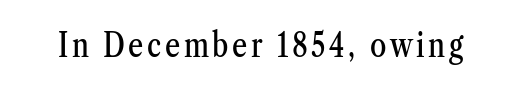
The image shows 33 px condensed serif type, upright; set not underlined; medium stroke contrast and a medium x-height.
